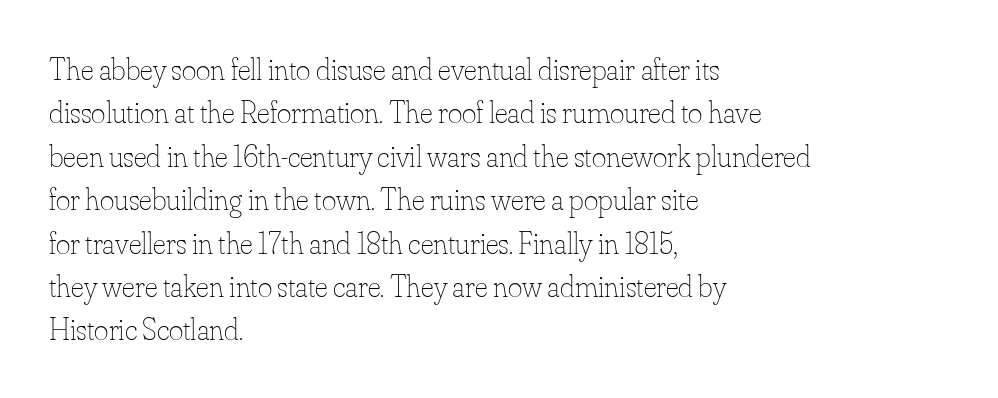
Q: Is the text bold? A: No.
Q: Is the text italic (slanted)? A: No, it is upright.
Q: Is the text underlined? A: No.
Q: How is the paragraph aligned? A: Left-aligned.
Q: Is the spacing between letters normal or unusually wide? A: Normal.
Q: Is the spacing between lines tight, normal or loose? A: Normal.
Q: Width (condensed, normal, or wide)? A: Normal.
Q: Stroke contrast? A: Low.
Q: x-height? A: Small.
Q: Monospaced? A: No.
